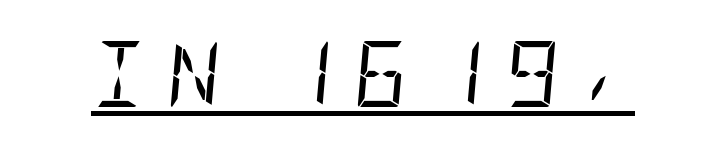
Italic: yes, the glyphs are oblique. The specimen includes a rule beneath the text block's lines. Heaviness? Minimal to ordinary, like unemphasized prose. Each word looks stretched out because of the extra space between its letters.
